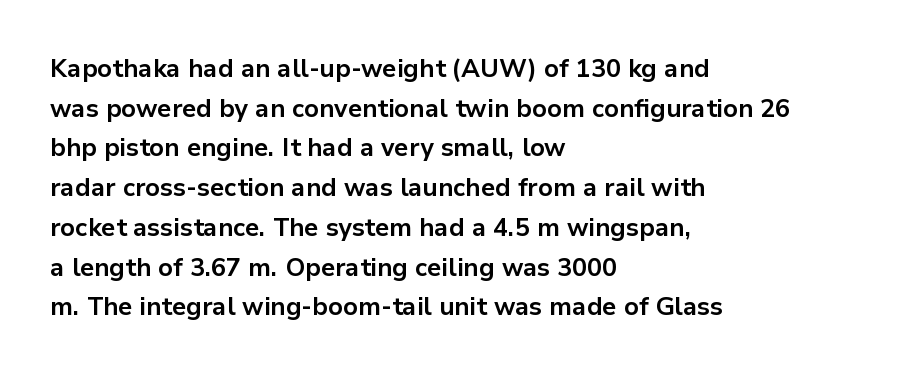
{"italic": "no", "bold": "yes", "underline": "no", "align": "left", "line_spacing": "normal", "line_spacing_ratio": 1.59, "letter_spacing": "normal", "letter_spacing_em": 0.0, "glyph_px": 25}
